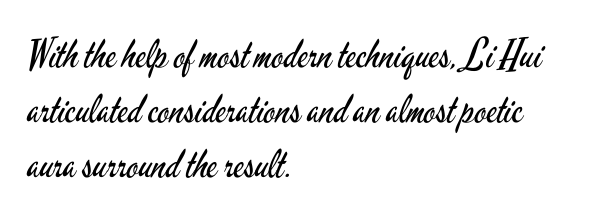
The lines are quadded left. You can tell from the bare stems that sans-serif type was used. Underline: absent. This sample keeps an unexceptional amount of space between lines. Weight: in the light-to-regular range.
